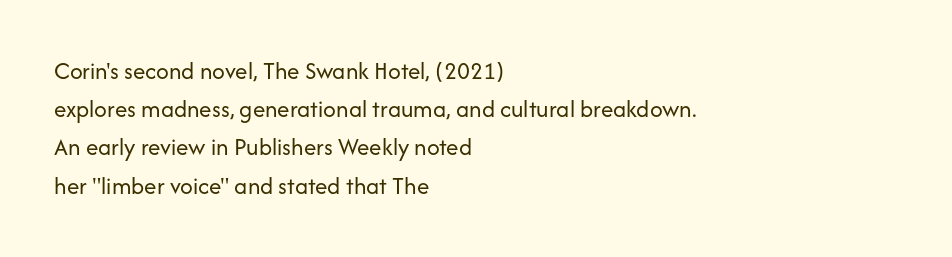
Q: Is the text bold? A: No.
Q: Is the text italic (slanted)? A: No, it is upright.
Q: Is the text underlined? A: No.
Q: How is the paragraph aligned? A: Left-aligned.
Q: Is the spacing between letters normal or unusually wide? A: Normal.
Q: Is the spacing between lines tight, normal or loose? A: Normal.
